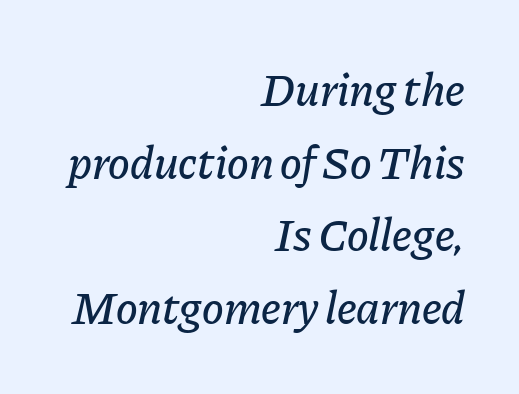
{"italic": "yes", "lean": "right", "slant_degrees": 11, "width": "normal", "stroke_contrast": "low", "x_height": "medium", "monospaced": "no", "underline": "no", "align": "right", "line_spacing": "normal", "line_spacing_ratio": 1.58, "letter_spacing": "normal", "letter_spacing_em": 0.0, "glyph_px": 46}
